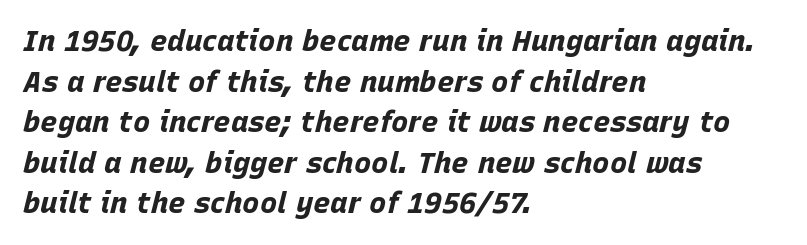
Q: Is the text bold? A: Yes.
Q: Is the text italic (slanted)? A: Yes, it leans right by about 15 degrees.
Q: Is the text underlined? A: No.
Q: How is the paragraph aligned? A: Left-aligned.
Q: Is the spacing between letters normal or unusually wide? A: Normal.
Q: Is the spacing between lines tight, normal or loose? A: Normal.
Q: Width (condensed, normal, or wide)? A: Normal.
Q: Stroke contrast? A: Low.
Q: x-height? A: Large.
Q: Monospaced? A: No.
